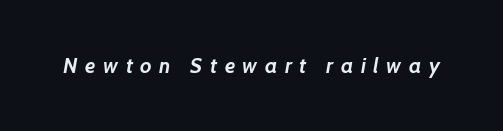
The image shows 21 px bold type; set unusually wide letter spacing (+0.36 em), not underlined.
